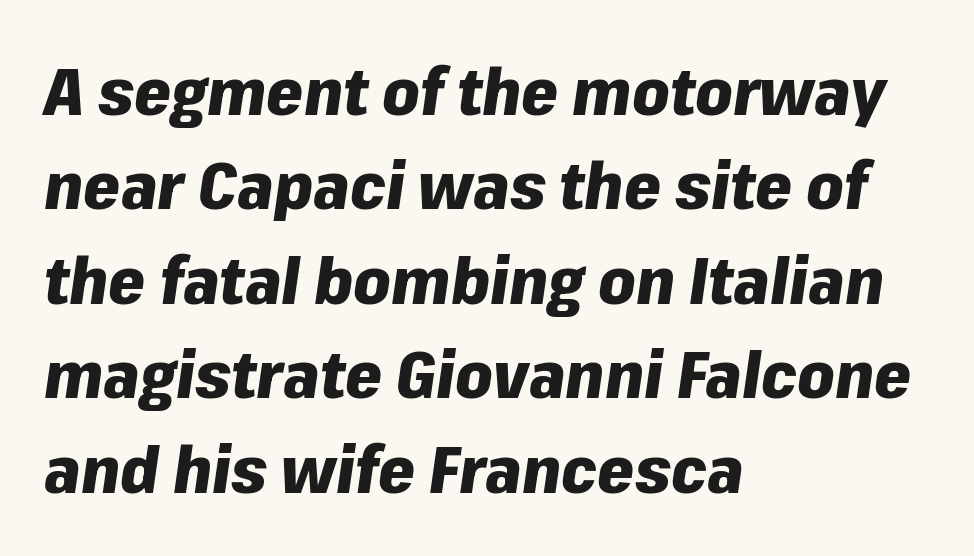
{"italic": "yes", "lean": "right", "slant_degrees": 8, "bold": "yes", "weight": "heavy", "width": "normal", "stroke_contrast": "low", "x_height": "medium", "monospaced": "no", "underline": "no", "align": "left", "line_spacing": "normal", "line_spacing_ratio": 1.43, "letter_spacing": "normal", "letter_spacing_em": 0.0, "glyph_px": 66}
